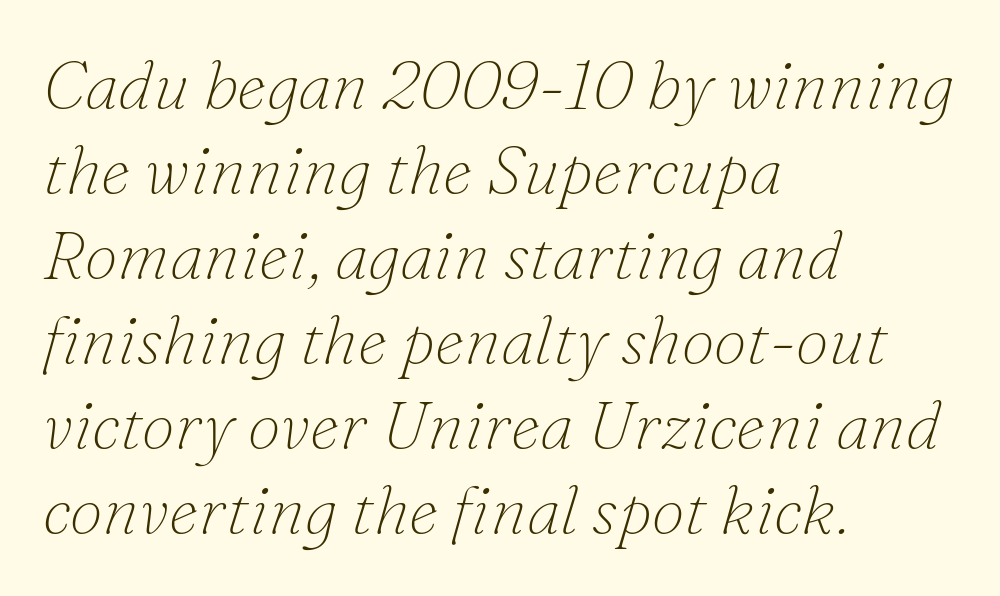
This sample uses a serif face. The lines in this sample share a left origin and differ only in where they stop. Compared with ordinary roman type, these characters are visibly tilted. How are the letters spaced? Ordinarily, with no added tracking.
